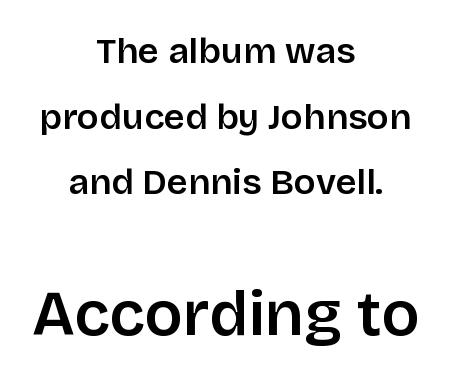
{"serif": "no", "italic": "no", "bold": "semi", "weight": "semibold", "width": "normal", "stroke_contrast": "low", "x_height": "large", "monospaced": "no", "underline": "no", "align": "center", "line_spacing_ratio": 1.82, "letter_spacing": "normal", "letter_spacing_em": 0.0, "larger_block": "second", "size_ratio": 1.75, "glyph_px": 63}
